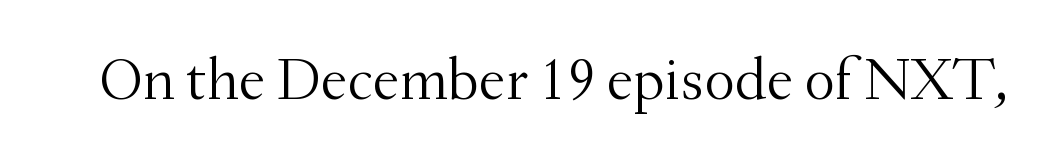
Type style note: has serifs. Glyph-to-glyph distance matches everyday printed text. The passage shown is not bold in any degree. Letters rest on an invisible, unmarked baseline. Unlike italic type, these characters show no tilt at all.
